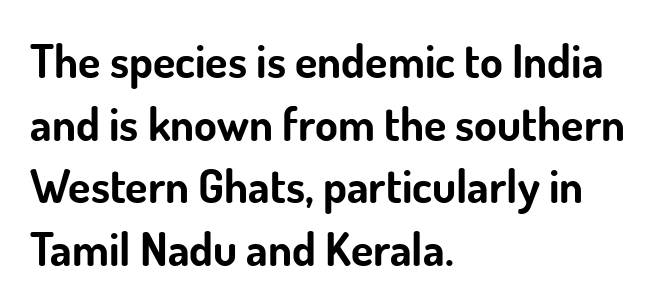
The image shows 46 px bold sans-serif type, upright; set left-aligned, normal line spacing (1.36x), normal letter spacing, not underlined; low stroke contrast and a small x-height.
